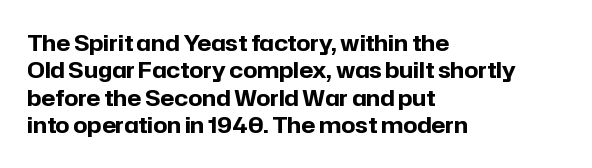
Chunky letters — that's bold for sure. Caption: standard tracking, unaltered. Descenders are the only things crossing below the line. Typeset ragged right — the left edge is the straight one. The letters stand upright; this is a roman face.
